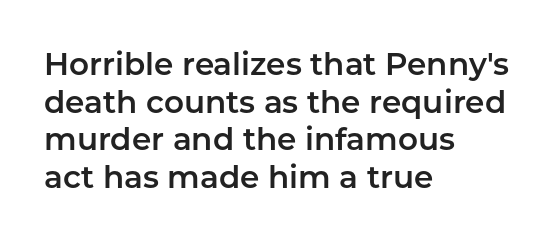
Q: Is the text italic (slanted)? A: No, it is upright.
Q: Is the typeface a serif or a sans-serif typeface? A: Sans-serif.
Q: Is the text underlined? A: No.
Q: How is the paragraph aligned? A: Left-aligned.
Q: Is the spacing between letters normal or unusually wide? A: Normal.
Q: Width (condensed, normal, or wide)? A: Normal.
Q: Stroke contrast? A: Low.
Q: x-height? A: Medium.
Q: Monospaced? A: No.
